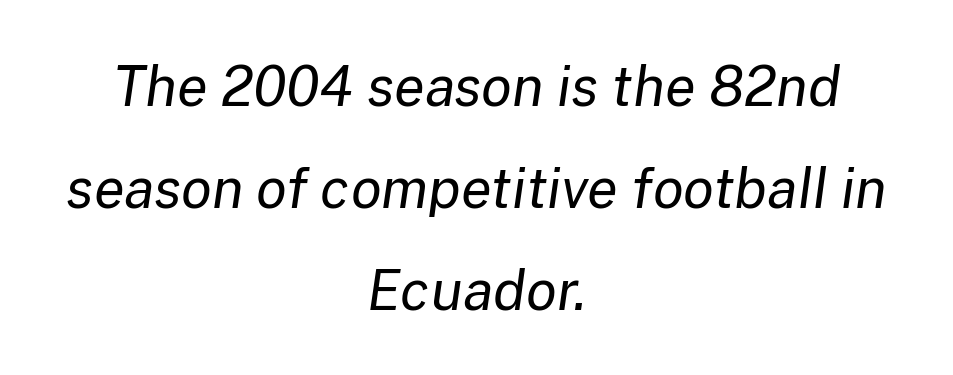
The image shows 56 px regular-weight type, italic (leaning right); set centered, line spacing 1.82x, normal letter spacing, not underlined; low stroke contrast and a medium x-height.
